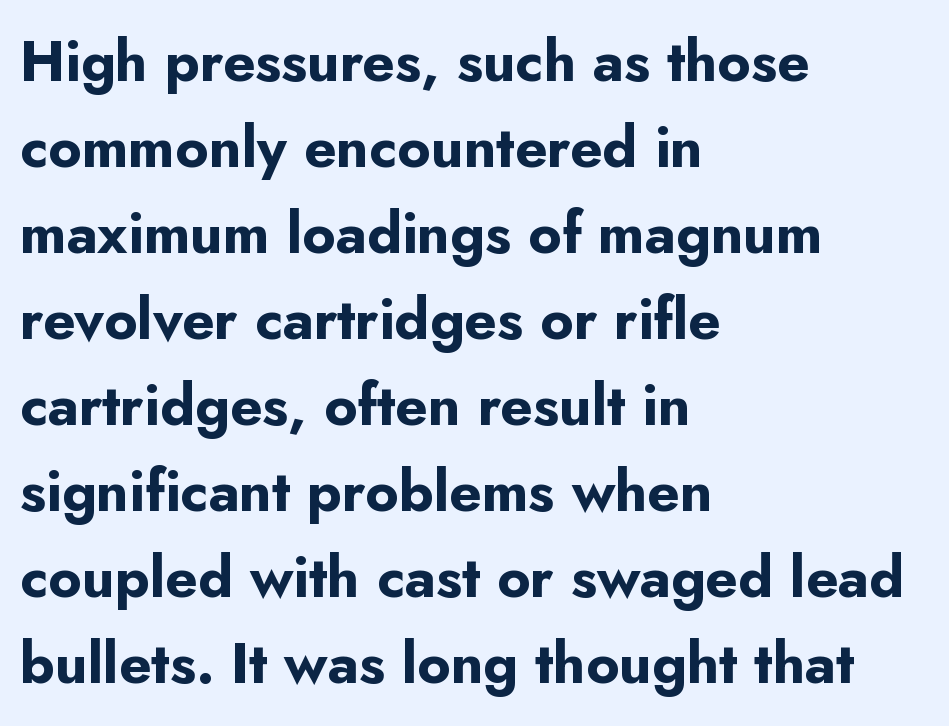
Quick note: interline space is typical. The gaps between neighbouring characters are ordinary and unremarkable. Posture: vertical. The typesetting leans heavy: a genuine bold. Does the copy run flush right? No — it runs flush left. The space beneath each line is pristine and unruled.
